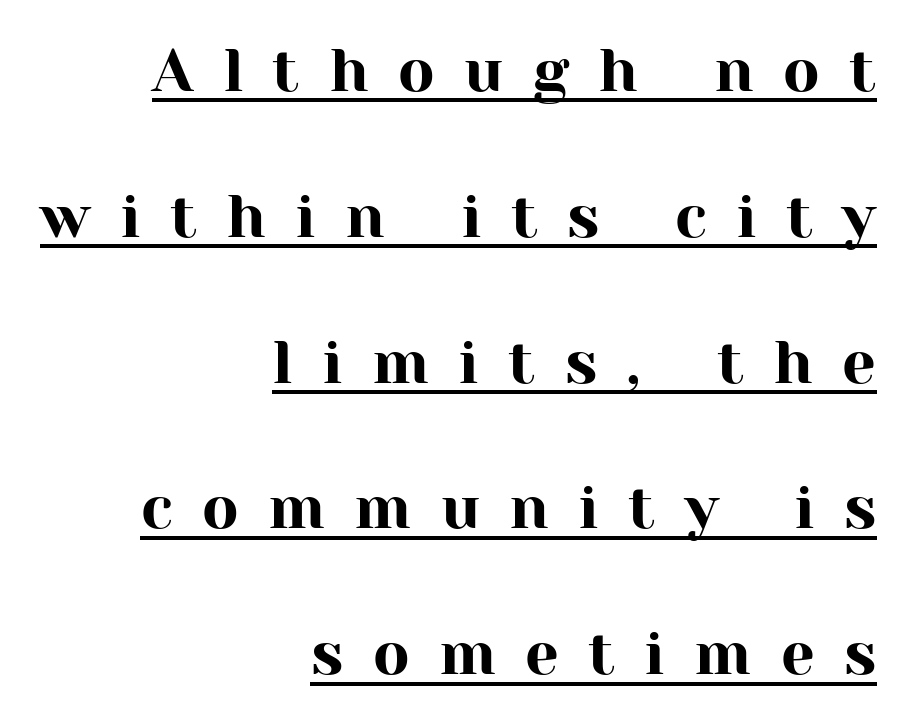
{"serif": "yes", "italic": "no", "width": "normal", "stroke_contrast": "high", "x_height": "medium", "monospaced": "no", "underline": "yes", "align": "right", "line_spacing": "loose", "line_spacing_ratio": 2.43, "letter_spacing": "wide", "letter_spacing_em": 0.49, "glyph_px": 60}
